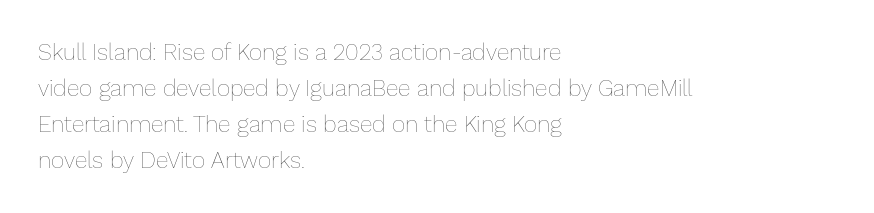
Nothing unusual about the tracking: characters are spaced as the font intends. The typesetter chose a ragged-right arrangement here. Vertical strokes here are truly vertical. In terms of leading, this rendering sits right in the middle.
